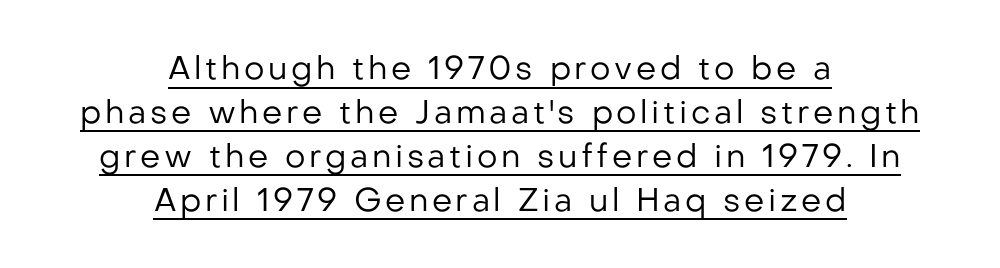
Q: Is the text bold? A: No.
Q: Is the text italic (slanted)? A: No, it is upright.
Q: Is the typeface a serif or a sans-serif typeface? A: Sans-serif.
Q: Is the text underlined? A: Yes.
Q: How is the paragraph aligned? A: Centered.
Q: Is the spacing between lines tight, normal or loose? A: Normal.
Q: Width (condensed, normal, or wide)? A: Normal.
Q: Stroke contrast? A: Low.
Q: x-height? A: Medium.
Q: Monospaced? A: No.
